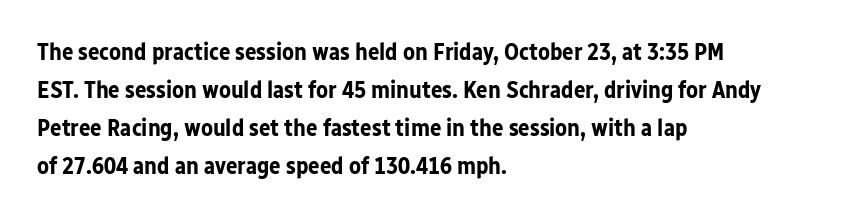
{"italic": "no", "bold": "yes", "underline": "no", "align": "left", "line_spacing": "normal", "line_spacing_ratio": 1.58, "letter_spacing": "normal", "letter_spacing_em": 0.0, "glyph_px": 24}
